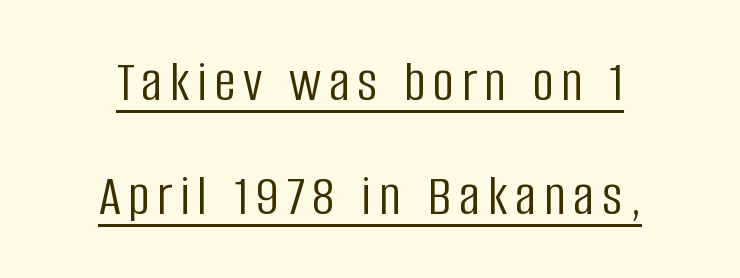
The text was rendered using a sans face with plain stroke endings. The rendered words wear a rule along their underside. Here the designer chose a conventional face with non-uniform glyph widths. Unbolded letterforms with no extra heft. Notice the wide empty band between every row — that's loose leading.
